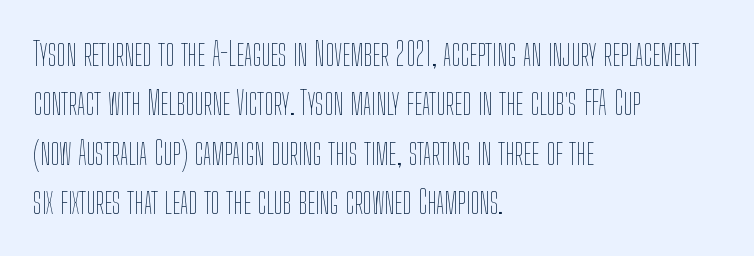
Q: Is the text bold? A: No.
Q: Is the text italic (slanted)? A: No, it is upright.
Q: Is the text underlined? A: No.
Q: How is the paragraph aligned? A: Left-aligned.
Q: Is the spacing between letters normal or unusually wide? A: Normal.
Q: Is the spacing between lines tight, normal or loose? A: Normal.
Q: Width (condensed, normal, or wide)? A: Condensed.
Q: Stroke contrast? A: Low.
Q: x-height? A: Medium.
Q: Monospaced? A: No.
